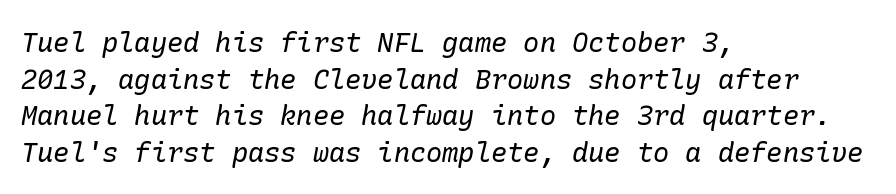
{"italic": "yes", "lean": "right", "slant_degrees": 10, "bold": "no", "underline": "no", "align": "left", "line_spacing": "normal", "line_spacing_ratio": 1.36, "letter_spacing": "normal", "letter_spacing_em": 0.0, "glyph_px": 27}
